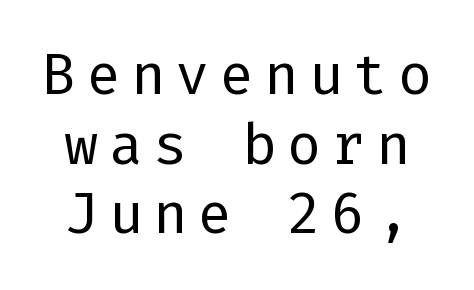
Q: Is the text bold? A: No.
Q: Is the text italic (slanted)? A: No, it is upright.
Q: Is the typeface a serif or a sans-serif typeface? A: Sans-serif.
Q: Is the text underlined? A: No.
Q: Width (condensed, normal, or wide)? A: Normal.
Q: Stroke contrast? A: Low.
Q: x-height? A: Medium.
